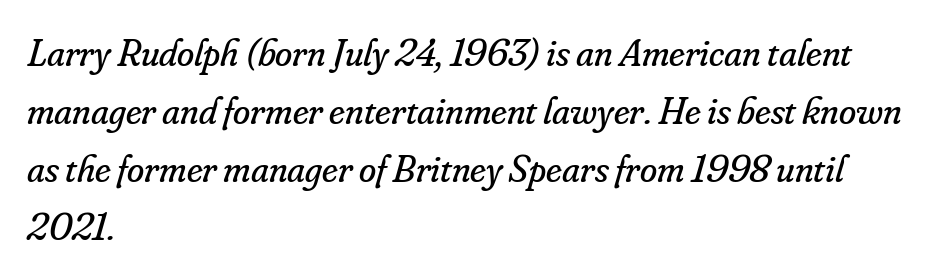
Q: Is the text bold? A: No.
Q: Is the text italic (slanted)? A: Yes, it leans right by about 16 degrees.
Q: Is the typeface a serif or a sans-serif typeface? A: Serif.
Q: Is the text underlined? A: No.
Q: How is the paragraph aligned? A: Left-aligned.
Q: Is the spacing between letters normal or unusually wide? A: Normal.
Q: Is the spacing between lines tight, normal or loose? A: Normal.
Q: Width (condensed, normal, or wide)? A: Normal.
Q: Stroke contrast? A: Low.
Q: x-height? A: Small.
Q: Monospaced? A: No.
